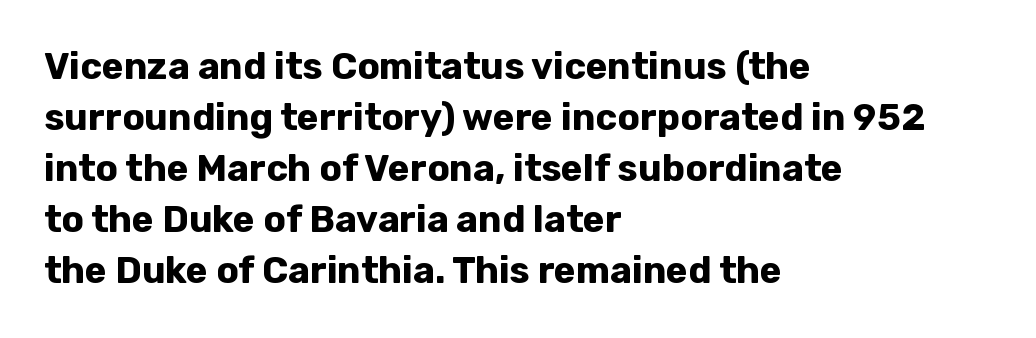
Alignment: flush left. Notice how thick the strokes are: this is what a full bold looks like. Think of a printed novel: that variable character pitch is what you see here. Regular leading. Vertical strokes here are truly vertical.
